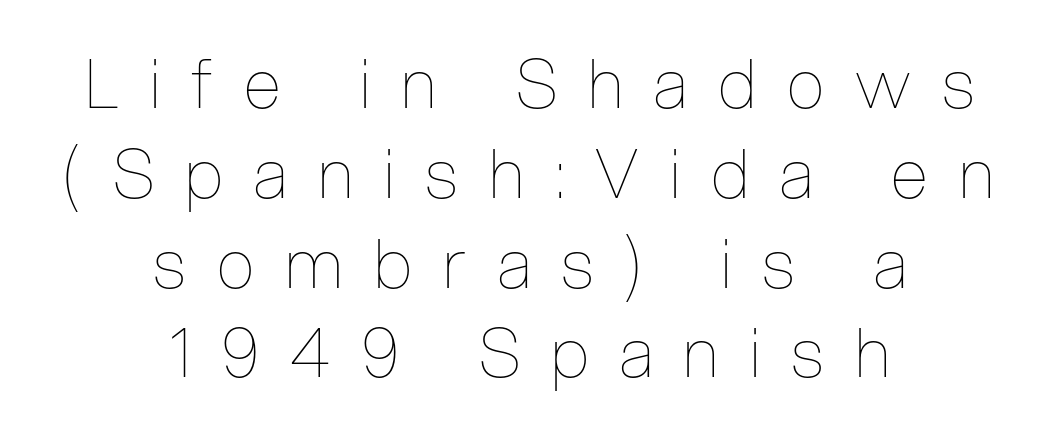
{"italic": "no", "bold": "no", "weight": "thin", "width": "condensed", "stroke_contrast": "low", "x_height": "medium", "monospaced": "no", "underline": "no", "align": "center", "line_spacing": "normal", "line_spacing_ratio": 1.32, "letter_spacing": "wide", "letter_spacing_em": 0.46, "glyph_px": 68}
